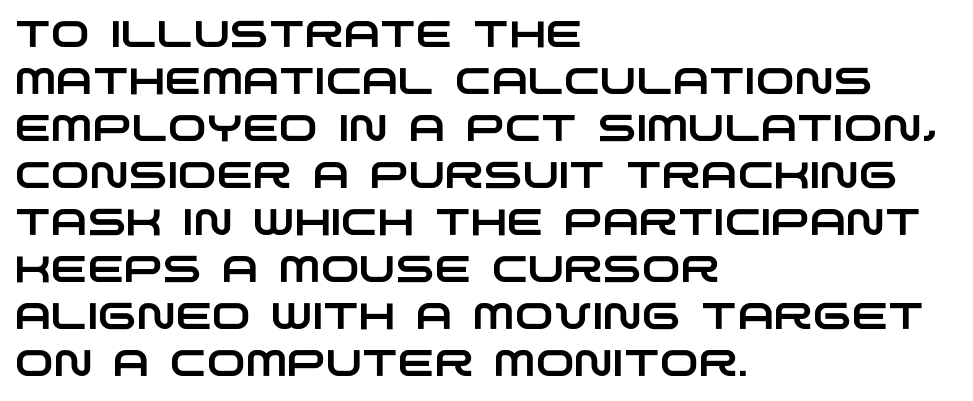
The type is set solid horizontally, with unmodified tracking. The baseline area is clear. Alignment: flush left. Notice how descenders clear the ascenders below comfortably — that's standard leading.
